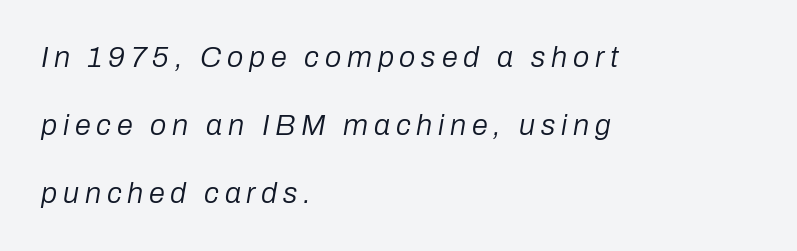
The image shows 29 px regular-weight type, italic (leaning right); set left-aligned, loose line spacing (2.34x), unusually wide letter spacing (+0.2 em), not underlined; low stroke contrast and a medium x-height.
